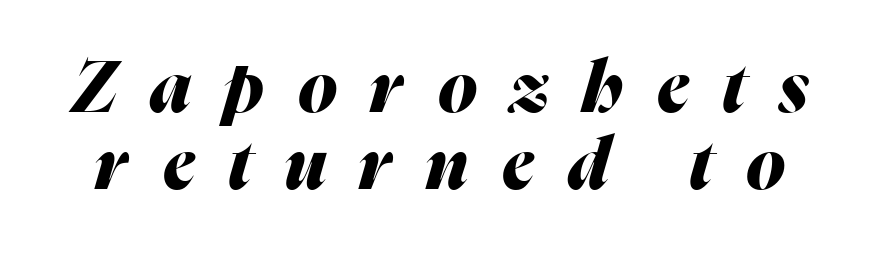
The image shows 71 px heavy type, italic (leaning right); set tight line spacing (1.09x), unusually wide letter spacing (+0.47 em), not underlined; medium stroke contrast and a medium x-height.
